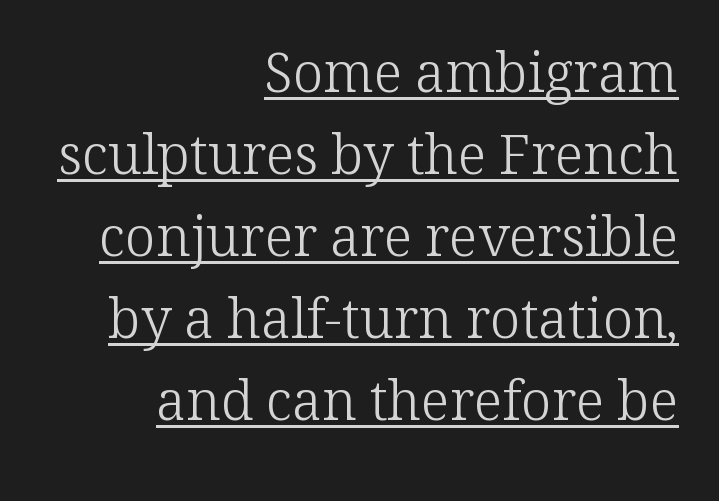
Serif or sans? Serif — the stroke terminals have little feet. Inter-character spacing is left at the font's built-in metrics. Letters have the restrained weight of plain body copy at most. Spacing verdict: proportional, widths tailored to each character. The typesetter chose a ragged-left arrangement here.
